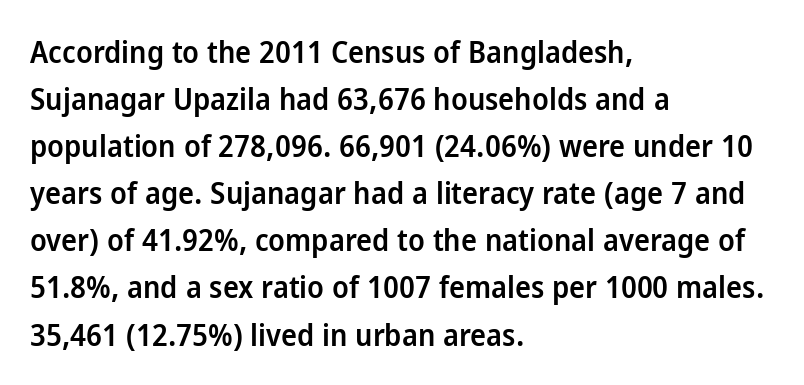
{"serif": "no", "italic": "no", "bold": "semi", "weight": "semibold", "width": "normal", "stroke_contrast": "low", "x_height": "medium", "monospaced": "no", "underline": "no", "align": "left", "line_spacing": "normal", "line_spacing_ratio": 1.57, "letter_spacing": "normal", "letter_spacing_em": 0.0, "glyph_px": 30}
